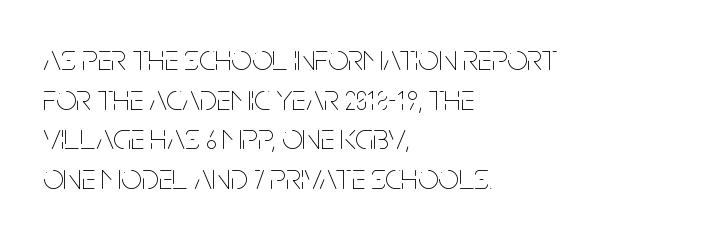
{"italic": "no", "bold": "no", "weight": "thin", "width": "condensed", "stroke_contrast": "low", "x_height": "large", "monospaced": "no", "underline": "no", "align": "left", "line_spacing": "tight", "line_spacing_ratio": 1.1, "letter_spacing": "normal", "letter_spacing_em": 0.0, "glyph_px": 36}
